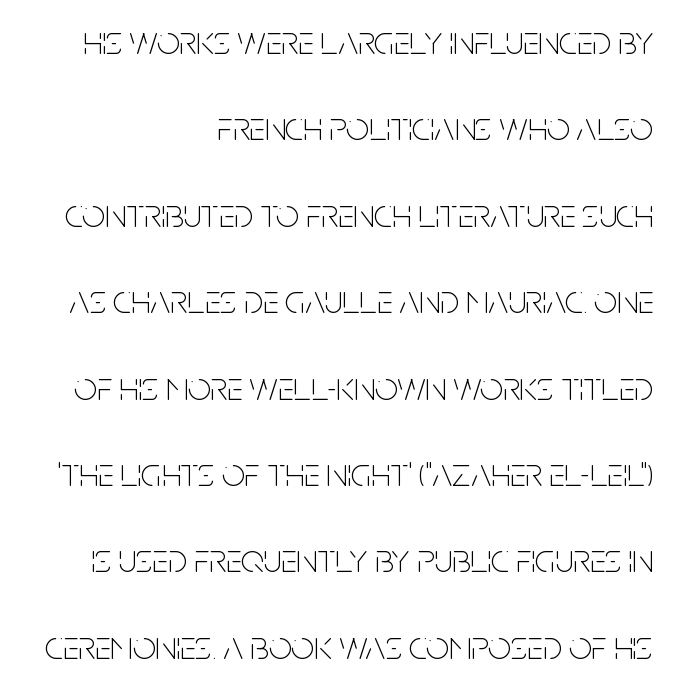
Q: Is the text bold? A: No.
Q: Is the text italic (slanted)? A: No, it is upright.
Q: Is the typeface a serif or a sans-serif typeface? A: Sans-serif.
Q: Is the text underlined? A: No.
Q: How is the paragraph aligned? A: Right-aligned.
Q: Is the spacing between letters normal or unusually wide? A: Normal.
Q: Is the spacing between lines tight, normal or loose? A: Loose.
Q: Width (condensed, normal, or wide)? A: Condensed.
Q: Stroke contrast? A: Low.
Q: x-height? A: Large.
Q: Monospaced? A: No.
